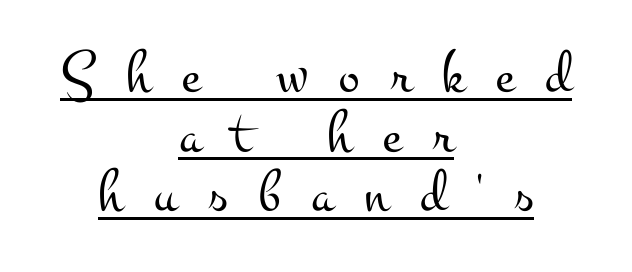
{"bold": "no", "weight": "light", "width": "wide", "stroke_contrast": "medium", "x_height": "small", "monospaced": "no", "underline": "yes", "align": "center", "line_spacing": "tight", "line_spacing_ratio": 0.96, "letter_spacing": "wide", "letter_spacing_em": 0.5, "glyph_px": 62}
